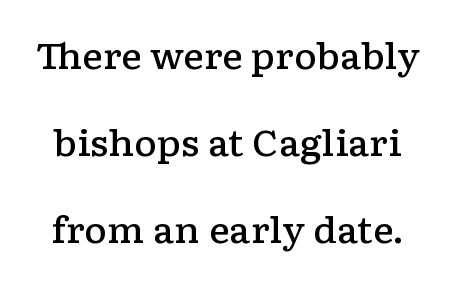
Q: Is the text bold? A: Semi-bold.
Q: Is the text italic (slanted)? A: No, it is upright.
Q: Is the typeface a serif or a sans-serif typeface? A: Serif.
Q: Is the text underlined? A: No.
Q: Is the spacing between letters normal or unusually wide? A: Normal.
Q: Is the spacing between lines tight, normal or loose? A: Loose.
Q: Width (condensed, normal, or wide)? A: Wide.
Q: Stroke contrast? A: Low.
Q: x-height? A: Medium.
Q: Monospaced? A: No.
